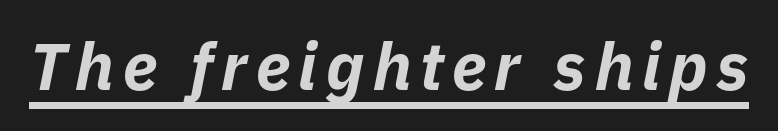
The image shows 66 px bold type, italic (leaning right); set underlined; low stroke contrast and a medium x-height.
